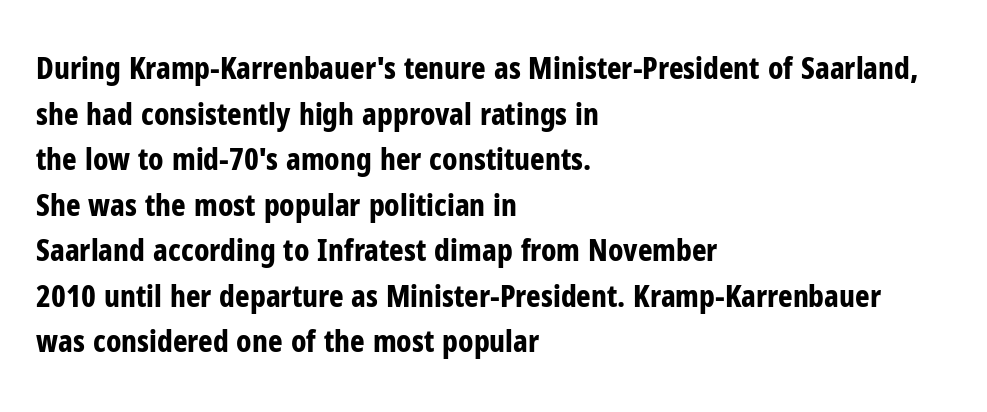
The image shows 31 px bold, condensed sans-serif type, upright; set left-aligned, normal line spacing (1.47x), normal letter spacing, not underlined; low stroke contrast and a medium x-height.
